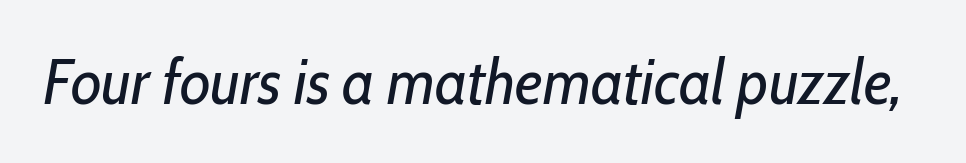
Q: Is the text bold? A: No.
Q: Is the text italic (slanted)? A: Yes, it leans right by about 10 degrees.
Q: Is the text underlined? A: No.
Q: Is the spacing between letters normal or unusually wide? A: Normal.
Q: Width (condensed, normal, or wide)? A: Condensed.
Q: Stroke contrast? A: Low.
Q: x-height? A: Medium.
Q: Monospaced? A: No.
